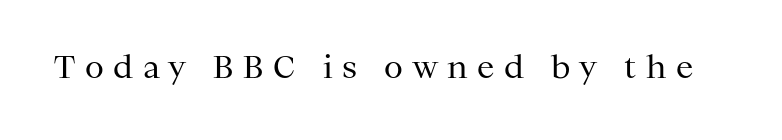
{"serif": "yes", "italic": "no", "bold": "no", "weight": "regular", "width": "normal", "stroke_contrast": "medium", "x_height": "medium", "monospaced": "no", "underline": "no", "letter_spacing": "wide", "letter_spacing_em": 0.31, "glyph_px": 31}
